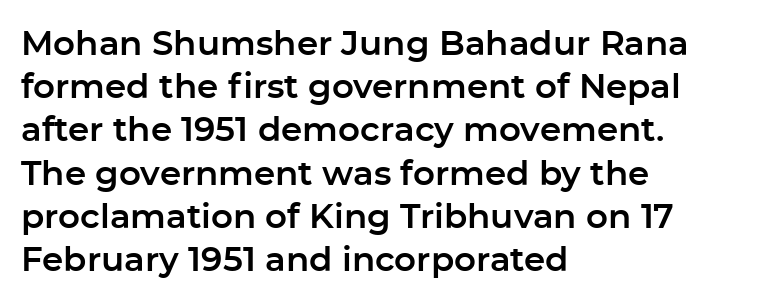
Leading: standard. A typesetter would call this proportional, since set widths differ per character. Just letters on the line, the space beneath them empty. In terms of letterspacing, this is plain default setting. Style check: upright. Are there feet on the stems? There aren't — it's a sans.
